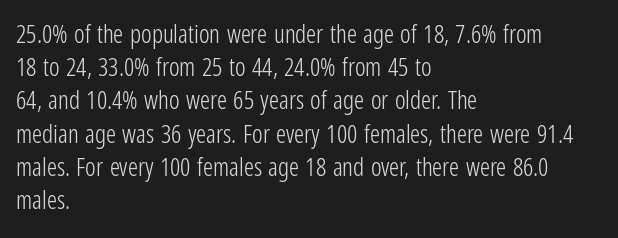
The image shows 25 px text type, upright; set left-aligned, normal line spacing (1.33x), normal letter spacing, not underlined.
